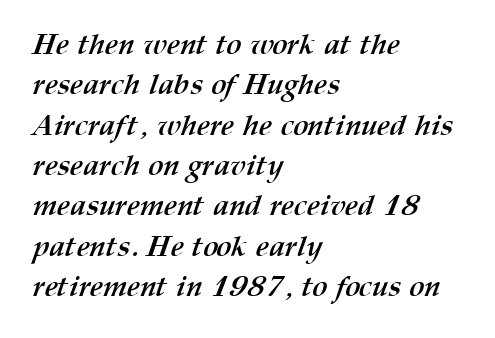
{"bold": "yes", "weight": "semibold", "width": "normal", "stroke_contrast": "medium", "x_height": "medium", "monospaced": "no", "underline": "no", "align": "left", "line_spacing": "normal", "line_spacing_ratio": 1.39, "letter_spacing": "normal", "letter_spacing_em": 0.0, "glyph_px": 29}
